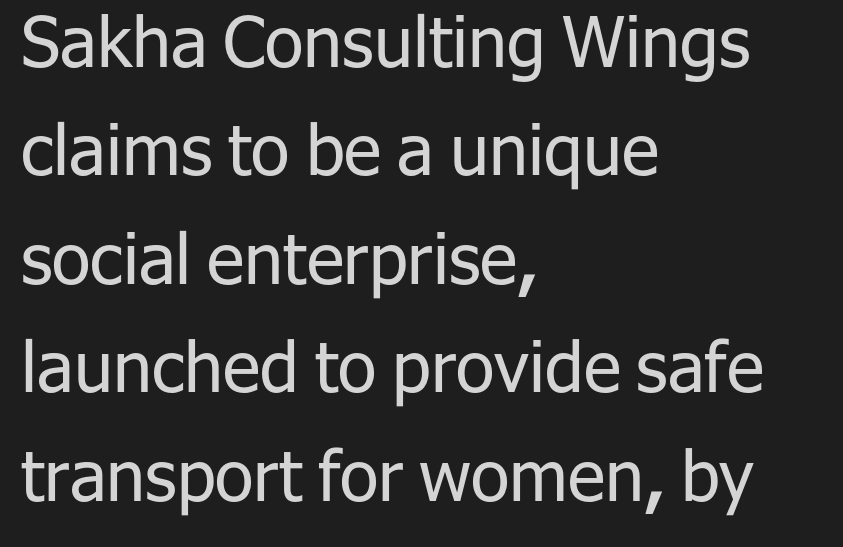
Q: Is the text bold? A: No.
Q: Is the text italic (slanted)? A: No, it is upright.
Q: Is the typeface a serif or a sans-serif typeface? A: Sans-serif.
Q: Is the text underlined? A: No.
Q: How is the paragraph aligned? A: Left-aligned.
Q: Is the spacing between letters normal or unusually wide? A: Normal.
Q: Is the spacing between lines tight, normal or loose? A: Normal.
Q: Width (condensed, normal, or wide)? A: Normal.
Q: Stroke contrast? A: Low.
Q: x-height? A: Medium.
Q: Monospaced? A: No.
